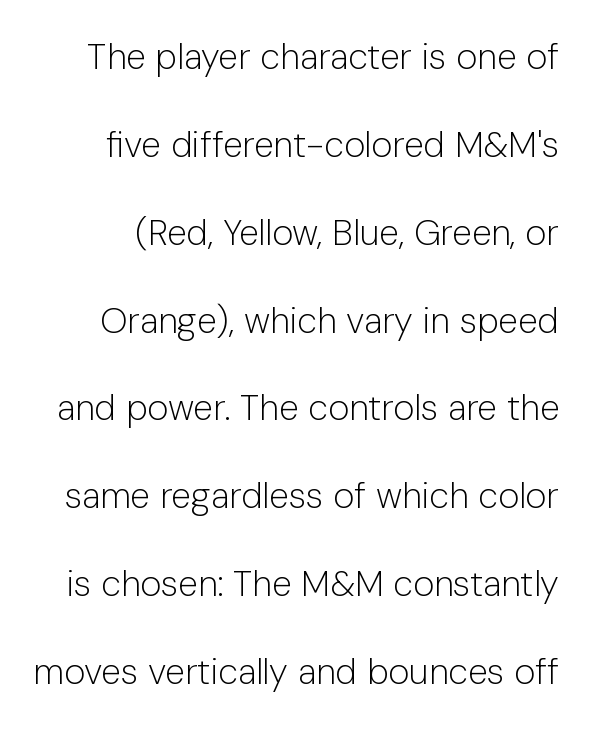
The image shows 36 px light sans-serif type, upright; set loose line spacing (2.44x), normal letter spacing, not underlined; low stroke contrast and a medium x-height.
